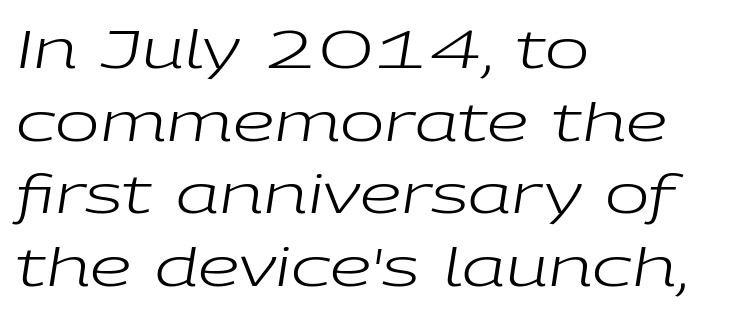
Q: Is the text bold? A: No.
Q: Is the text italic (slanted)? A: Yes, it leans right by about 9 degrees.
Q: Is the text underlined? A: No.
Q: How is the paragraph aligned? A: Left-aligned.
Q: Is the spacing between letters normal or unusually wide? A: Normal.
Q: Is the spacing between lines tight, normal or loose? A: Normal.
Q: Width (condensed, normal, or wide)? A: Wide.
Q: Stroke contrast? A: Low.
Q: x-height? A: Medium.
Q: Monospaced? A: No.
